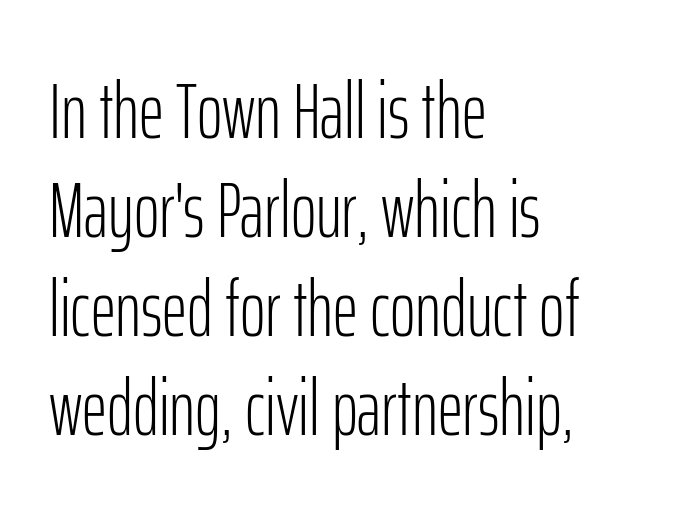
Q: Is the text bold? A: No.
Q: Is the text italic (slanted)? A: No, it is upright.
Q: Is the typeface a serif or a sans-serif typeface? A: Sans-serif.
Q: Is the text underlined? A: No.
Q: How is the paragraph aligned? A: Left-aligned.
Q: Is the spacing between letters normal or unusually wide? A: Normal.
Q: Is the spacing between lines tight, normal or loose? A: Normal.
Q: Width (condensed, normal, or wide)? A: Condensed.
Q: Stroke contrast? A: Low.
Q: x-height? A: Medium.
Q: Monospaced? A: No.
